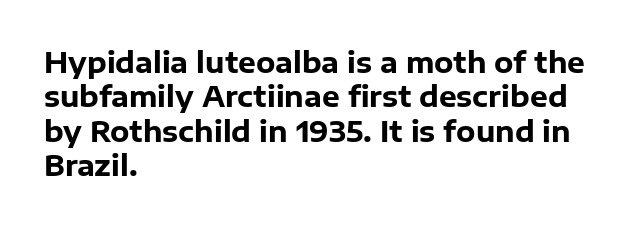
{"serif": "no", "italic": "no", "bold": "yes", "weight": "heavy", "width": "normal", "stroke_contrast": "low", "x_height": "medium", "monospaced": "no", "underline": "no", "align": "left", "line_spacing_ratio": 1.23, "letter_spacing": "normal", "letter_spacing_em": 0.0, "glyph_px": 28}
